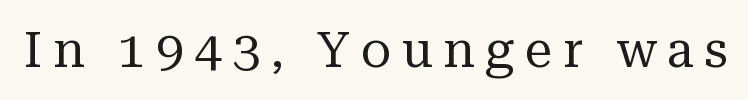
{"serif": "yes", "italic": "no", "bold": "no", "weight": "regular", "width": "normal", "stroke_contrast": "medium", "x_height": "medium", "monospaced": "no", "underline": "no", "letter_spacing": "wide", "letter_spacing_em": 0.21, "glyph_px": 50}
